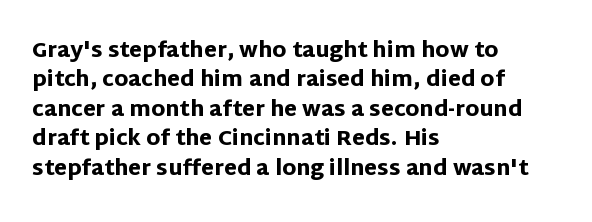
Q: Is the text bold? A: Yes.
Q: Is the text italic (slanted)? A: No, it is upright.
Q: Is the text underlined? A: No.
Q: How is the paragraph aligned? A: Left-aligned.
Q: Is the spacing between letters normal or unusually wide? A: Normal.
Q: Is the spacing between lines tight, normal or loose? A: Normal.
